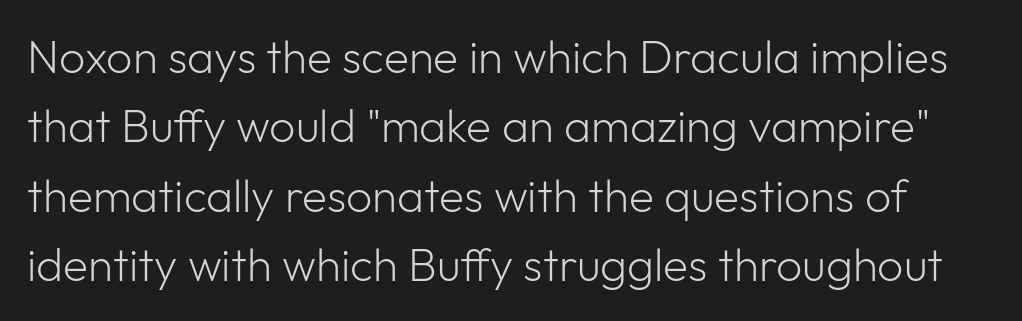
Classification — sans serif. Compared with typical body copy, the letter spacing here is the same. These lines are rendered in a variable-pitch font. Plain, unruled lines of type. The lettering stays uniformly vertical, giving the passage a roman look.
